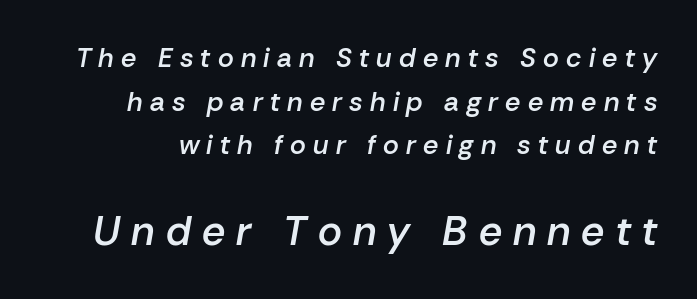
{"italic": "yes", "lean": "right", "slant_degrees": 10, "bold": "semi", "weight": "semibold", "width": "normal", "stroke_contrast": "low", "x_height": "medium", "monospaced": "no", "underline": "no", "line_spacing": "normal", "line_spacing_ratio": 1.62, "letter_spacing": "wide", "letter_spacing_em": 0.27, "larger_block": "second", "size_ratio": 1.52, "glyph_px": 41}
